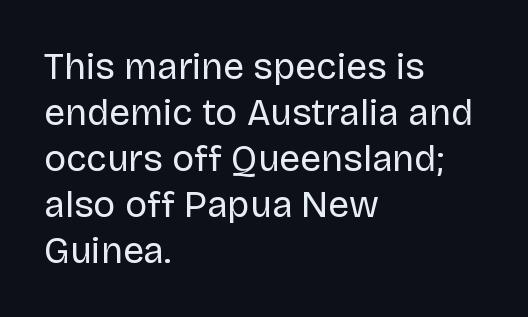
The image shows 37 px regular-weight sans-serif type, upright; set left-aligned, line spacing 1.24x, normal letter spacing, not underlined; low stroke contrast and a large x-height.
